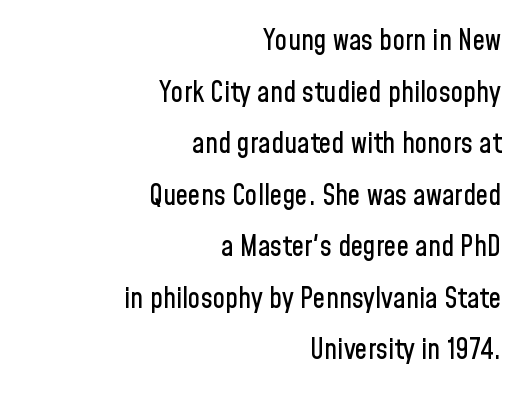
Q: Is the text italic (slanted)? A: No, it is upright.
Q: Is the typeface a serif or a sans-serif typeface? A: Sans-serif.
Q: Is the text underlined? A: No.
Q: How is the paragraph aligned? A: Right-aligned.
Q: Is the spacing between letters normal or unusually wide? A: Normal.
Q: Width (condensed, normal, or wide)? A: Condensed.
Q: Stroke contrast? A: Low.
Q: x-height? A: Medium.
Q: Monospaced? A: No.
